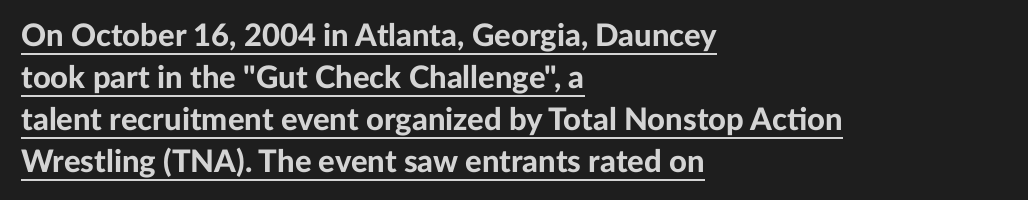
Unlike italic type, these characters show no tilt at all. These lines keep a tight, regular rhythm from letter to letter. In CSS terms this would be text-align: left. The specimen includes a rule beneath the text block's lines.
